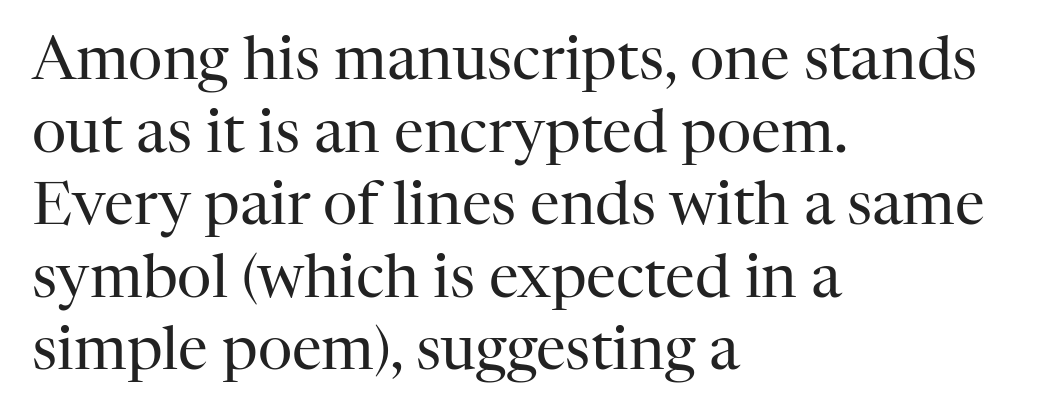
Each line starts at the same left margin while the right side varies. Is the stroke heavy? The answer is a plain regular-or-lighter. These lines keep a tight, regular rhythm from letter to letter. Plain, unruled lines of type. Observe the serifs anchoring each vertical stroke in this sample. When letters stand straight like this, we call the style roman or upright.
